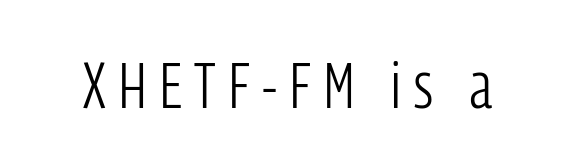
The image shows 65 px light, condensed sans-serif type, upright; set unusually wide letter spacing (+0.2 em), not underlined; low stroke contrast and a medium x-height.
